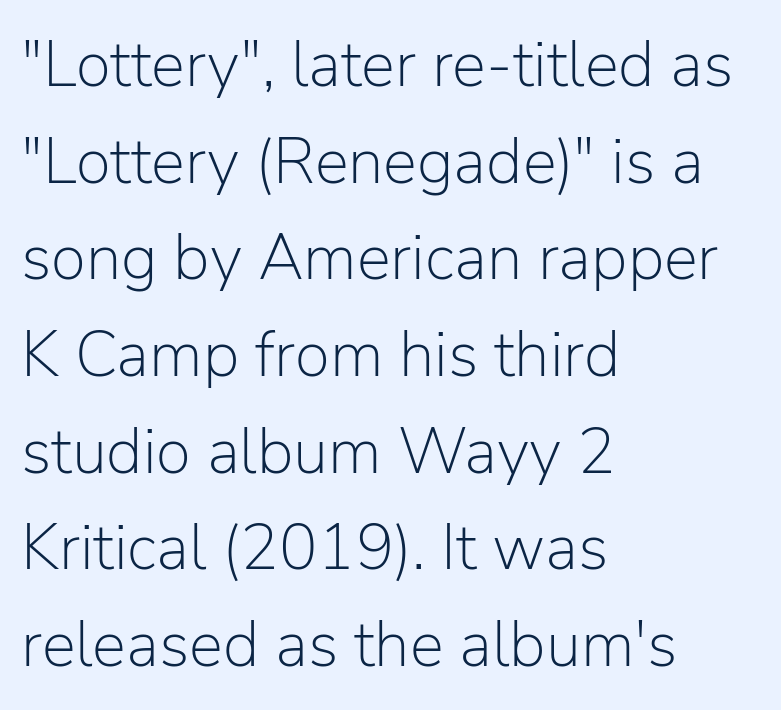
The image shows 64 px light sans-serif type, upright; set left-aligned, normal line spacing (1.51x), normal letter spacing, not underlined; low stroke contrast and a medium x-height.
